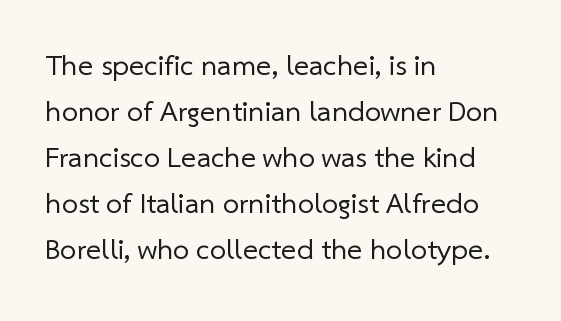
A student would call this left alignment; a typographer would say flush left, rag right. The lines sit at an ordinary, default distance from one another. Think of a printed novel: that variable character pitch is what you see here. No extra tracking has been applied to these lines. The string is rendered with underlining switched off. The letters carry no serifs — their stems end cleanly without finishing strokes.
